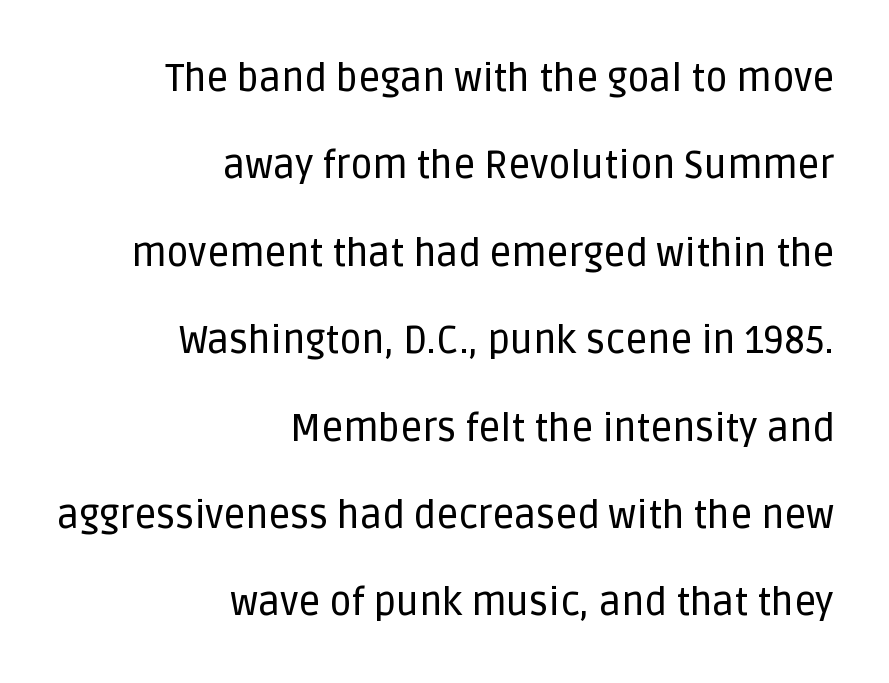
The line-height multiplier appears high, well above default. The type is set solid horizontally, with unmodified tracking. Honestly, there is no underline to notice here at all. The passage is arranged like a letterhead date or caption credit — flush right. Tall strokes in this sample are plumb rather than angled.
